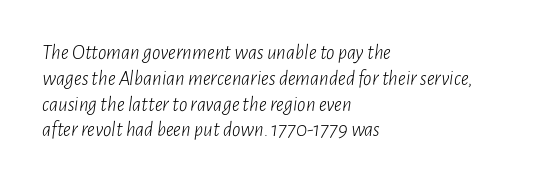
Words appear dense and cohesive because spacing is normal. Is this a heavy cut? Hardly; it is regular or lighter. The typesetter chose a ragged-right arrangement here. You can tell it's italic because the verticals aren't actually vertical.
